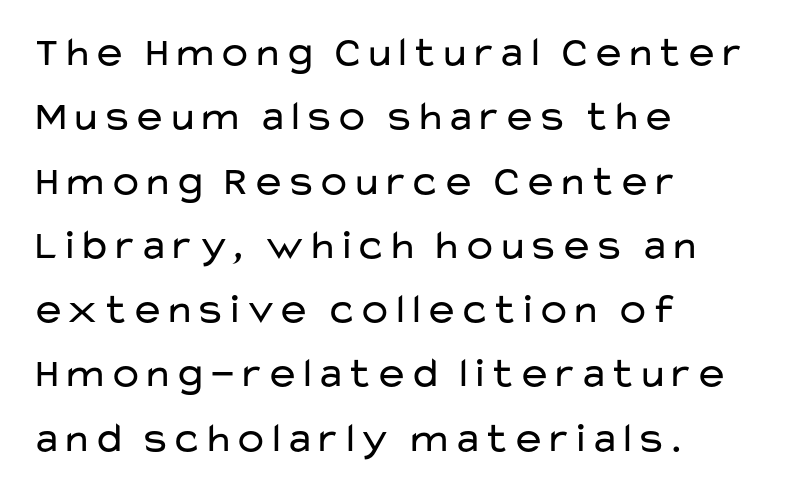
Q: Is the text bold? A: No.
Q: Is the text italic (slanted)? A: No, it is upright.
Q: Is the typeface a serif or a sans-serif typeface? A: Sans-serif.
Q: Is the text underlined? A: No.
Q: How is the paragraph aligned? A: Left-aligned.
Q: Is the spacing between letters normal or unusually wide? A: Normal.
Q: Is the spacing between lines tight, normal or loose? A: Normal.
Q: Width (condensed, normal, or wide)? A: Wide.
Q: Stroke contrast? A: Low.
Q: x-height? A: Medium.
Q: Monospaced? A: No.
